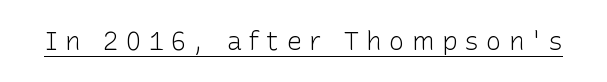
Q: Is the text bold? A: No.
Q: Is the text italic (slanted)? A: No, it is upright.
Q: Is the text underlined? A: Yes.
Q: Is the spacing between letters normal or unusually wide? A: Unusually wide.
